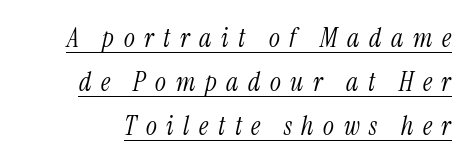
Q: Is the text bold? A: No.
Q: Is the text italic (slanted)? A: Yes, it leans right by about 13 degrees.
Q: Is the text underlined? A: Yes.
Q: Is the spacing between letters normal or unusually wide? A: Unusually wide.
Q: Is the spacing between lines tight, normal or loose? A: Normal.
